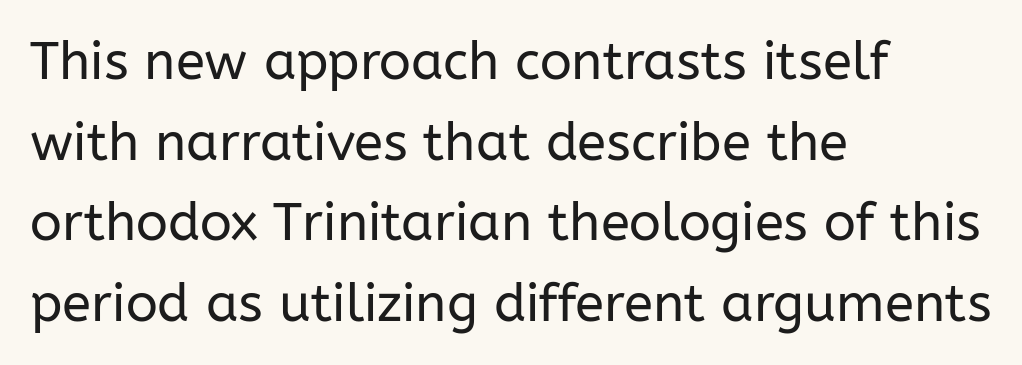
{"serif": "no", "italic": "no", "bold": "no", "weight": "regular", "width": "normal", "stroke_contrast": "low", "x_height": "medium", "monospaced": "no", "underline": "no", "align": "left", "line_spacing": "normal", "line_spacing_ratio": 1.52, "letter_spacing": "normal", "letter_spacing_em": 0.0, "glyph_px": 53}
